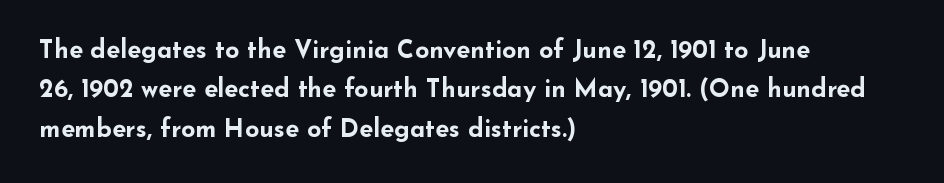
Evenly set lines give the paragraph a standard silhouette. Glance below the letters and you will spot only blank space. Typeset ragged right — the left edge is the straight one. This sample uses plain, unmodified letter spacing. Style check: upright. I'd describe the lettering as bold — thick and assertive.
